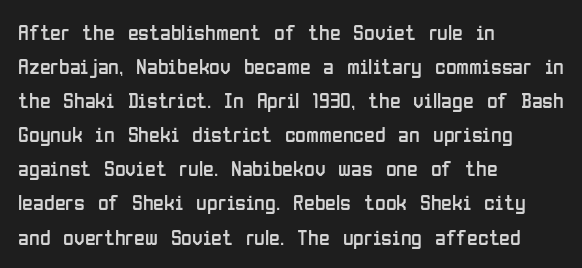
{"italic": "no", "bold": "no", "underline": "no", "align": "left", "line_spacing": "normal", "line_spacing_ratio": 1.55, "letter_spacing": "normal", "letter_spacing_em": 0.0, "glyph_px": 22}
